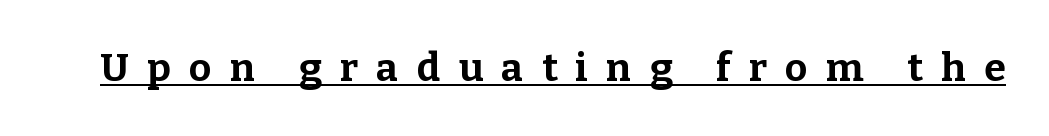
The image shows 39 px bold serif type, upright; set unusually wide letter spacing (+0.47 em), underlined; low stroke contrast and a medium x-height.
